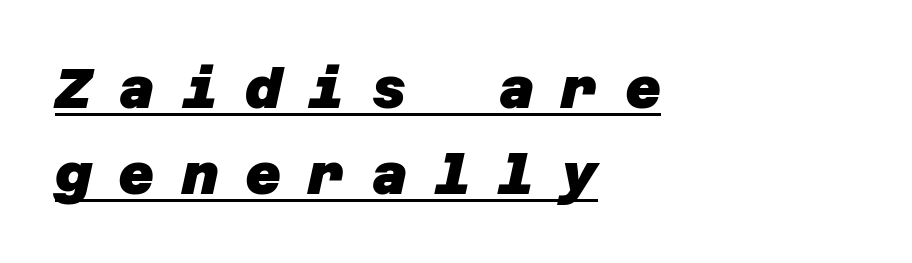
{"serif": "no", "bold": "yes", "weight": "heavy", "width": "normal", "stroke_contrast": "low", "x_height": "large", "underline": "yes", "align": "left", "line_spacing": "normal", "line_spacing_ratio": 1.54, "letter_spacing": "wide", "letter_spacing_em": 0.48, "glyph_px": 56}
